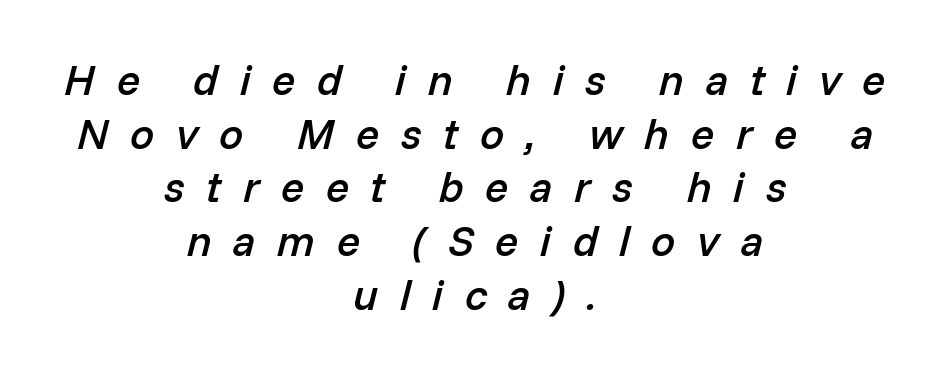
The image shows 43 px semibold type, italic (leaning right); set centered, normal line spacing (1.25x), unusually wide letter spacing (+0.5 em), not underlined; low stroke contrast and a medium x-height.
